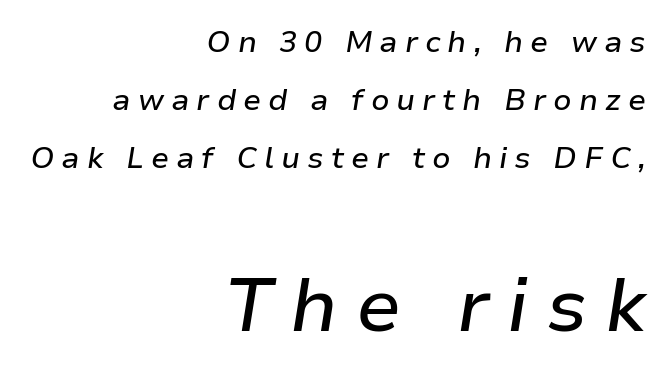
{"italic": "yes", "lean": "right", "slant_degrees": 9, "width": "normal", "stroke_contrast": "low", "x_height": "medium", "monospaced": "no", "underline": "no", "align": "right", "line_spacing": "loose", "line_spacing_ratio": 1.93, "letter_spacing": "wide", "letter_spacing_em": 0.23, "larger_block": "second", "size_ratio": 2.5, "glyph_px": 75}
